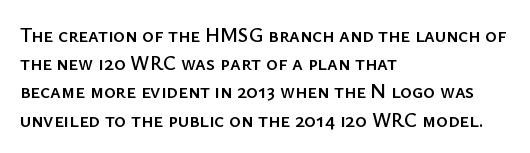
Quick note: interline space is typical. Layout note: lines flush left. The tracking reads as untouched default to a designer's eye. The passage shown is not underscored anywhere. The type sits square on the baseline with zero lean.
